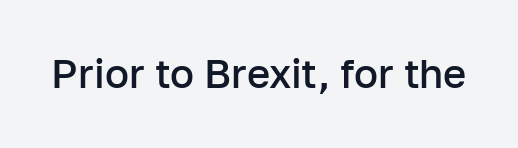
{"serif": "no", "italic": "no", "bold": "semi", "weight": "semibold", "width": "normal", "stroke_contrast": "low", "x_height": "medium", "monospaced": "no", "underline": "no", "letter_spacing": "normal", "letter_spacing_em": 0.0, "glyph_px": 40}
